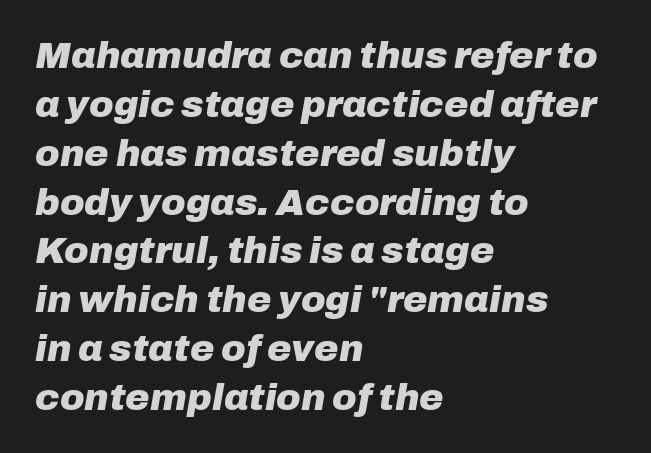
This block has exactly the height ordinary leading produces. Think of a printed novel: that variable character pitch is what you see here. The baseline area is clear. You could call the tracking neutral — neither tight nor loose. Summary of weight: heavy, a full bold. A classic flush-left, rag-right setting is used for this passage.
